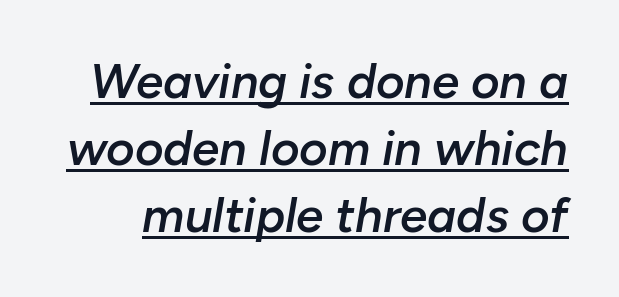
The image shows 49 px semibold type, italic (leaning right); set normal line spacing (1.37x), normal letter spacing, underlined; low stroke contrast and a medium x-height.
